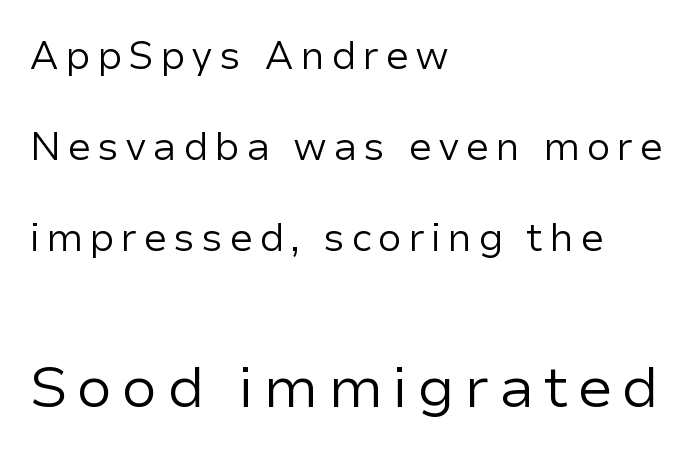
Q: Is the text bold? A: No.
Q: Is the text italic (slanted)? A: No, it is upright.
Q: Is the typeface a serif or a sans-serif typeface? A: Sans-serif.
Q: Is the text underlined? A: No.
Q: How is the paragraph aligned? A: Left-aligned.
Q: Is the spacing between lines tight, normal or loose? A: Loose.
Q: Which block of text is set in a larger size, the first (top) or the second (bottom)? A: The second (bottom) one.
Q: Width (condensed, normal, or wide)? A: Normal.
Q: Stroke contrast? A: Low.
Q: x-height? A: Medium.
Q: Monospaced? A: No.
